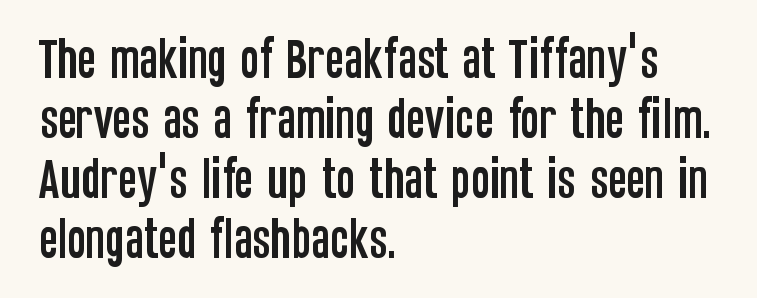
Q: Is the text italic (slanted)? A: No, it is upright.
Q: Is the typeface a serif or a sans-serif typeface? A: Sans-serif.
Q: Is the text underlined? A: No.
Q: How is the paragraph aligned? A: Left-aligned.
Q: Is the spacing between letters normal or unusually wide? A: Normal.
Q: Is the spacing between lines tight, normal or loose? A: Normal.
Q: Width (condensed, normal, or wide)? A: Condensed.
Q: Stroke contrast? A: Low.
Q: x-height? A: Large.
Q: Monospaced? A: No.
